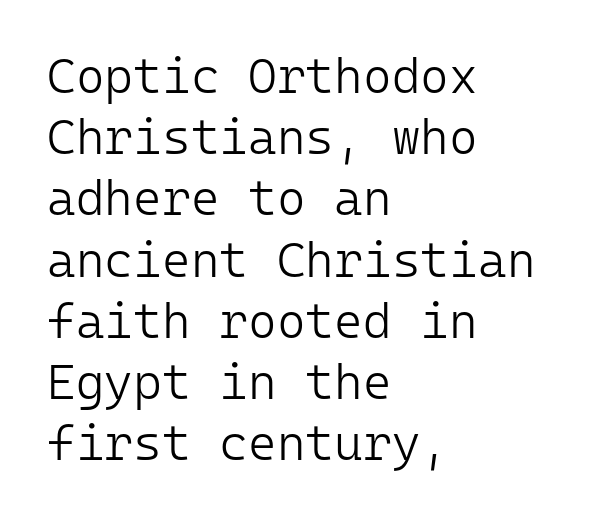
Q: Is the text bold? A: No.
Q: Is the text italic (slanted)? A: No, it is upright.
Q: Is the typeface a serif or a sans-serif typeface? A: Sans-serif.
Q: Is the text underlined? A: No.
Q: How is the paragraph aligned? A: Left-aligned.
Q: Is the spacing between letters normal or unusually wide? A: Normal.
Q: Is the spacing between lines tight, normal or loose? A: Normal.
Q: Width (condensed, normal, or wide)? A: Normal.
Q: Stroke contrast? A: Low.
Q: x-height? A: Medium.
Q: Monospaced? A: Yes.
